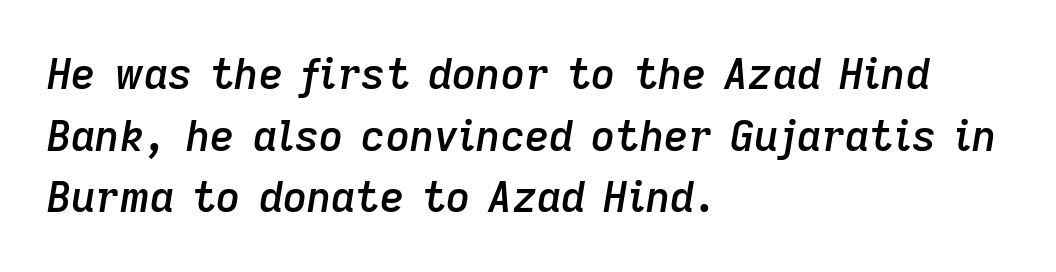
Summary of vertical rhythm: regular, with standard interline spacing. If you drew a line through each stem, it would be angled. The typesetter chose a ragged-right arrangement here. The passage shown has conventional tracking throughout. The passage shown is typed in a proportional face where columns would drift. Check under the words: just untouched page.
